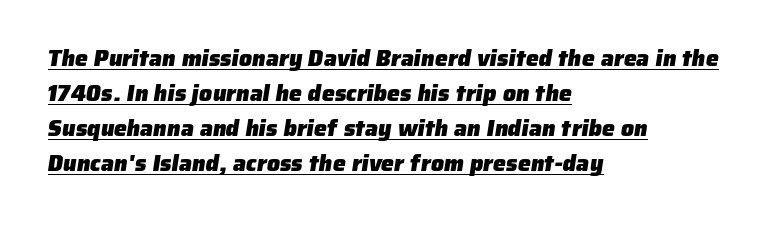
Q: Is the text bold? A: Yes.
Q: Is the text underlined? A: Yes.
Q: How is the paragraph aligned? A: Left-aligned.
Q: Is the spacing between letters normal or unusually wide? A: Normal.
Q: Is the spacing between lines tight, normal or loose? A: Normal.
